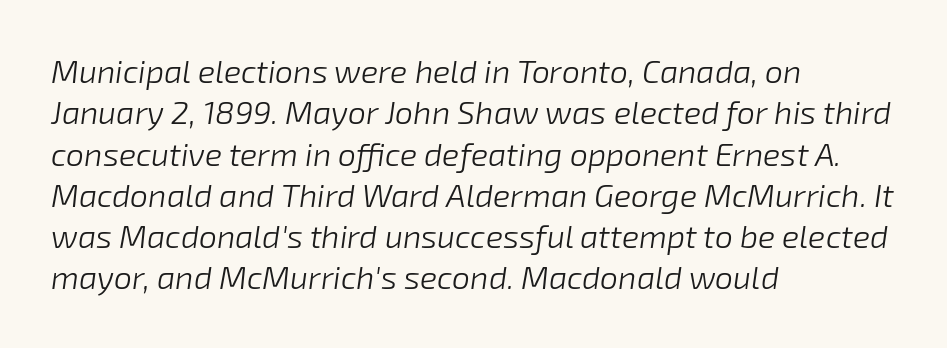
Q: Is the text bold? A: No.
Q: Is the text italic (slanted)? A: Yes, it leans right by about 8 degrees.
Q: Is the text underlined? A: No.
Q: How is the paragraph aligned? A: Left-aligned.
Q: Is the spacing between letters normal or unusually wide? A: Normal.
Q: Is the spacing between lines tight, normal or loose? A: Normal.
Q: Width (condensed, normal, or wide)? A: Normal.
Q: Stroke contrast? A: Low.
Q: x-height? A: Medium.
Q: Monospaced? A: No.
